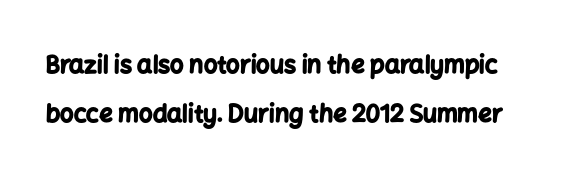
The image shows 24 px bold type, upright; set loose line spacing (2.04x), normal letter spacing, not underlined.
